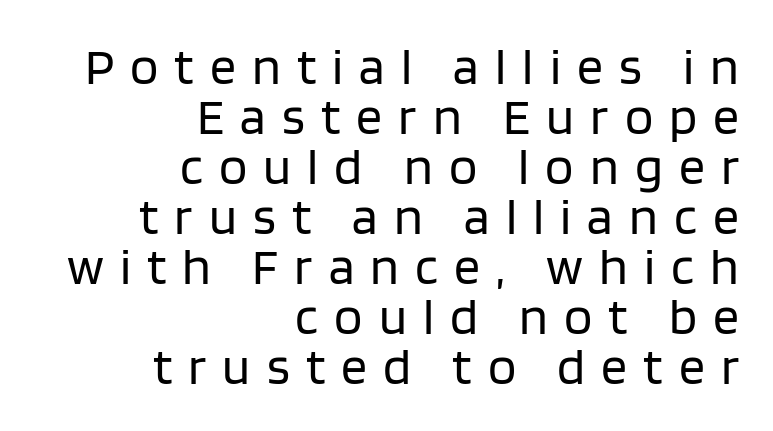
These lines stack with their right ends in a neat column. A typesetter would call this proportional, since set widths differ per character. The weight tops out at a normal text grade. Compared with typical paragraphs, the rows here are closer together.
